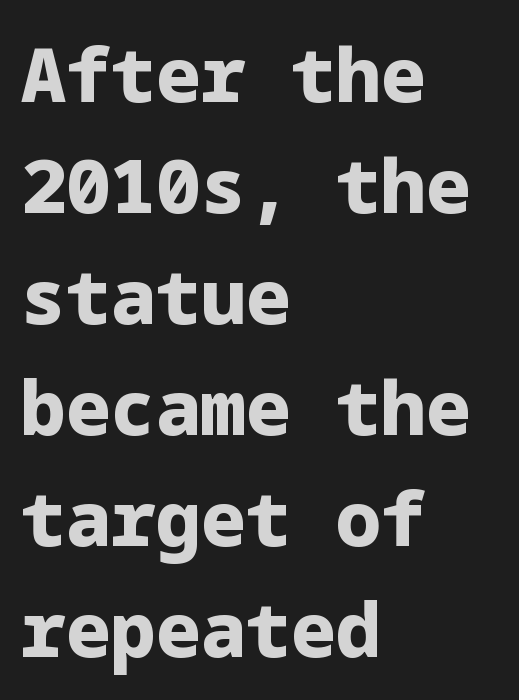
This sample is left-justified, so line endings fall wherever the words run out. Decoration check: the copy has no underline. If you measured baseline to baseline, you'd find a middling distance. The glyphs have the mass of a bold cut.
